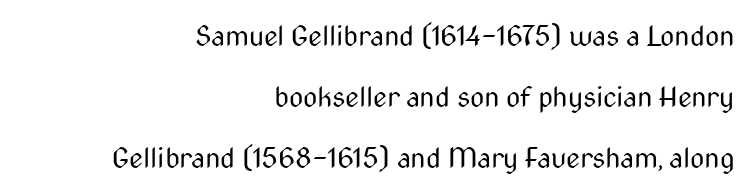
{"serif": "no", "italic": "no", "bold": "no", "weight": "regular", "width": "condensed", "stroke_contrast": "medium", "x_height": "medium", "monospaced": "no", "underline": "no", "align": "right", "line_spacing": "loose", "line_spacing_ratio": 2.17, "letter_spacing": "normal", "letter_spacing_em": 0.0, "glyph_px": 28}
